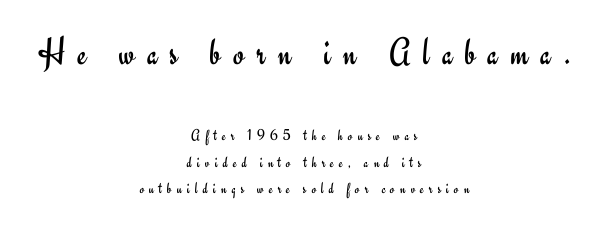
Q: Is the text bold? A: No.
Q: Is the text italic (slanted)? A: Yes.
Q: Is the typeface a serif or a sans-serif typeface? A: Sans-serif.
Q: Is the text underlined? A: No.
Q: How is the paragraph aligned? A: Centered.
Q: Is the spacing between letters normal or unusually wide? A: Unusually wide.
Q: Is the spacing between lines tight, normal or loose? A: Normal.
Q: Which block of text is set in a larger size, the first (top) or the second (bottom)? A: The first (top) one.
Q: Width (condensed, normal, or wide)? A: Normal.
Q: Stroke contrast? A: Low.
Q: x-height? A: Small.
Q: Monospaced? A: No.
